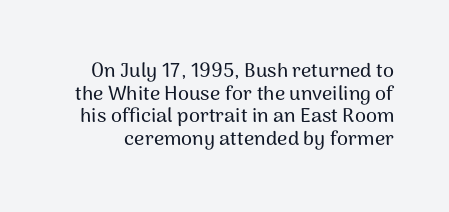
{"italic": "no", "underline": "no", "line_spacing": "tight", "line_spacing_ratio": 1.13, "letter_spacing": "normal", "letter_spacing_em": 0.0, "glyph_px": 20}
